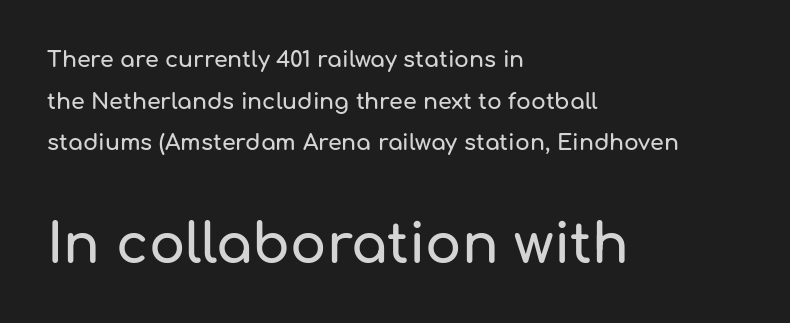
Q: Is the text italic (slanted)? A: No, it is upright.
Q: Is the typeface a serif or a sans-serif typeface? A: Sans-serif.
Q: Is the text underlined? A: No.
Q: How is the paragraph aligned? A: Left-aligned.
Q: Is the spacing between letters normal or unusually wide? A: Normal.
Q: Which block of text is set in a larger size, the first (top) or the second (bottom)? A: The second (bottom) one.
Q: Width (condensed, normal, or wide)? A: Normal.
Q: Stroke contrast? A: Low.
Q: x-height? A: Medium.
Q: Monospaced? A: No.
